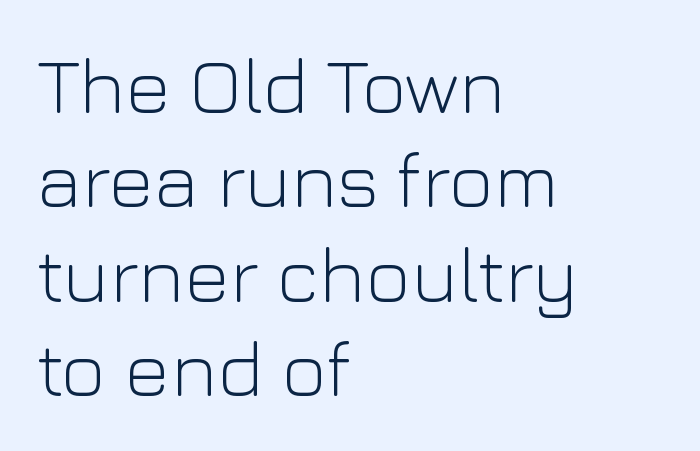
Q: Is the text bold? A: No.
Q: Is the text italic (slanted)? A: No, it is upright.
Q: Is the typeface a serif or a sans-serif typeface? A: Sans-serif.
Q: Is the text underlined? A: No.
Q: How is the paragraph aligned? A: Left-aligned.
Q: Is the spacing between letters normal or unusually wide? A: Normal.
Q: Width (condensed, normal, or wide)? A: Normal.
Q: Stroke contrast? A: Low.
Q: x-height? A: Medium.
Q: Monospaced? A: No.
